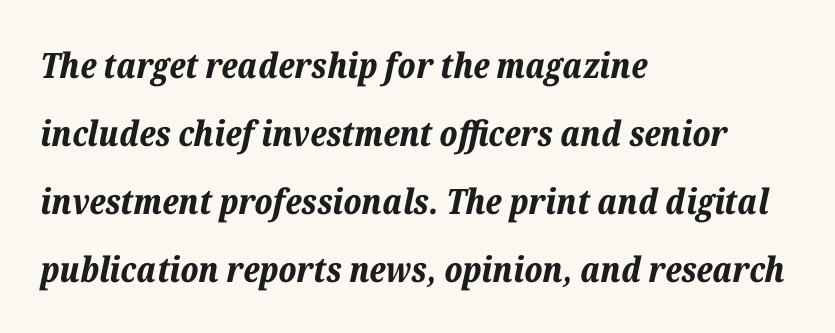
The image shows 35 px bold type, italic (leaning right); set left-aligned, loose line spacing (1.94x), normal letter spacing, not underlined; low stroke contrast and a medium x-height.
